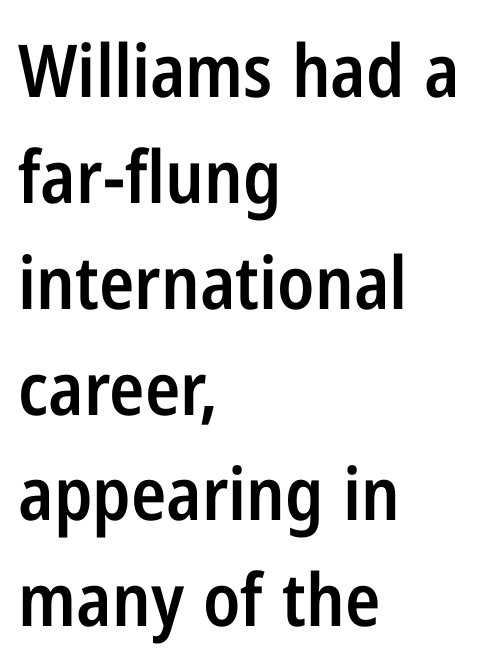
The image shows 73 px semibold, condensed sans-serif type, upright; set left-aligned, normal line spacing (1.45x), normal letter spacing, not underlined; low stroke contrast and a medium x-height.
